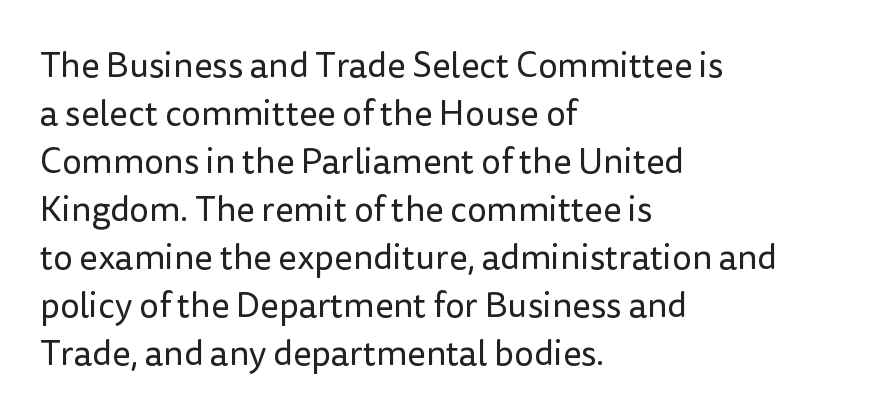
Each row of text sits above clean, open space. A sans-serif font was chosen for this passage. Vertically, the passage feels balanced, rows spaced as you'd expect. Proportional: the letters do not fall into vertical columns.
